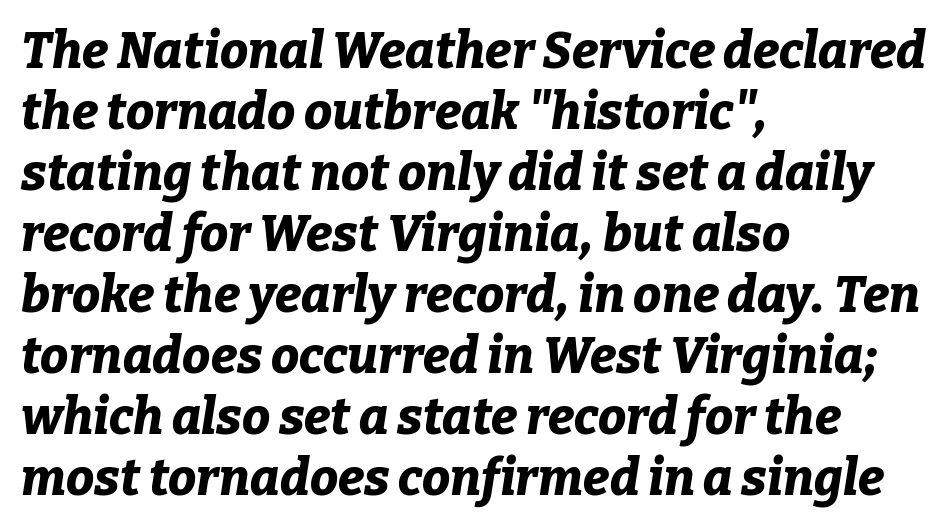
Q: Is the text bold? A: Yes.
Q: Is the text italic (slanted)? A: Yes, it leans right by about 9 degrees.
Q: Is the text underlined? A: No.
Q: How is the paragraph aligned? A: Left-aligned.
Q: Is the spacing between letters normal or unusually wide? A: Normal.
Q: Width (condensed, normal, or wide)? A: Normal.
Q: Stroke contrast? A: Low.
Q: x-height? A: Medium.
Q: Monospaced? A: No.
